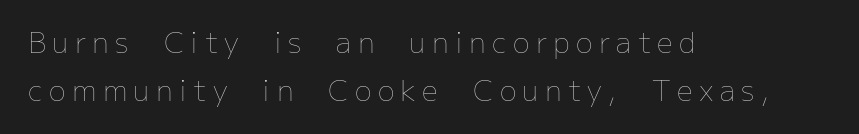
{"italic": "no", "bold": "no", "weight": "thin", "width": "normal", "stroke_contrast": "low", "x_height": "medium", "monospaced": "no", "underline": "no", "align": "left", "line_spacing_ratio": 1.72, "letter_spacing": "wide", "letter_spacing_em": 0.23, "glyph_px": 28}
